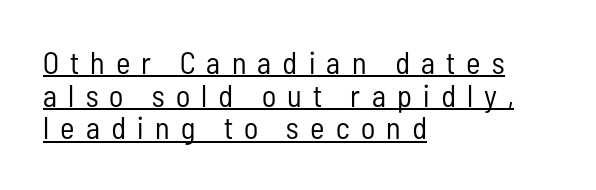
Students, observe the line beneath the letters — that is underlining. Successive baselines arrive quickly, one right under another. Here the glyphs are tracked loosely, breaking word shapes into spaced letters. Here the designer chose a conventional face with non-uniform glyph widths. You can tell from the bare stems that sans-serif type was used.
